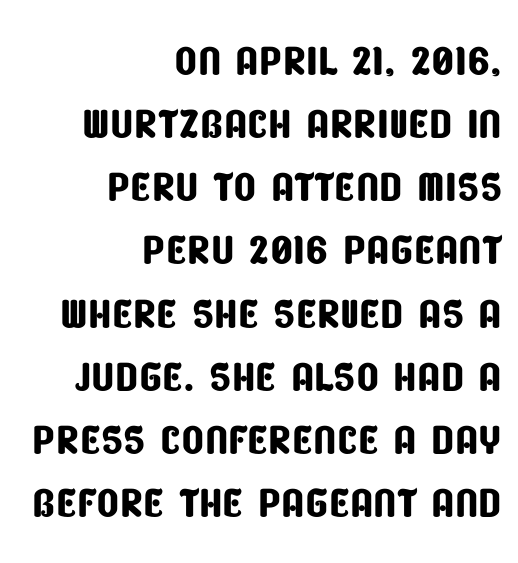
Q: Is the typeface a serif or a sans-serif typeface? A: Sans-serif.
Q: Is the text underlined? A: No.
Q: How is the paragraph aligned? A: Right-aligned.
Q: Is the spacing between letters normal or unusually wide? A: Normal.
Q: Is the spacing between lines tight, normal or loose? A: Tight.
Q: Width (condensed, normal, or wide)? A: Condensed.
Q: Stroke contrast? A: Low.
Q: x-height? A: Large.
Q: Monospaced? A: No.
